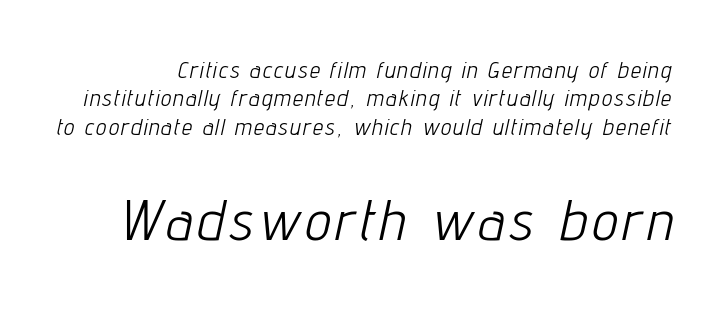
{"italic": "yes", "lean": "right", "slant_degrees": 12, "bold": "no", "weight": "light", "width": "condensed", "stroke_contrast": "low", "x_height": "medium", "monospaced": "no", "underline": "no", "line_spacing_ratio": 1.23, "larger_block": "second", "size_ratio": 2.48, "glyph_px": 57}
